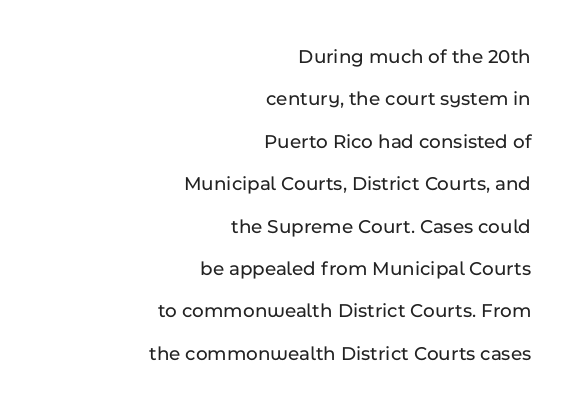
{"italic": "no", "underline": "no", "align": "right", "line_spacing": "loose", "line_spacing_ratio": 2.12, "letter_spacing": "normal", "letter_spacing_em": 0.0, "glyph_px": 20}
